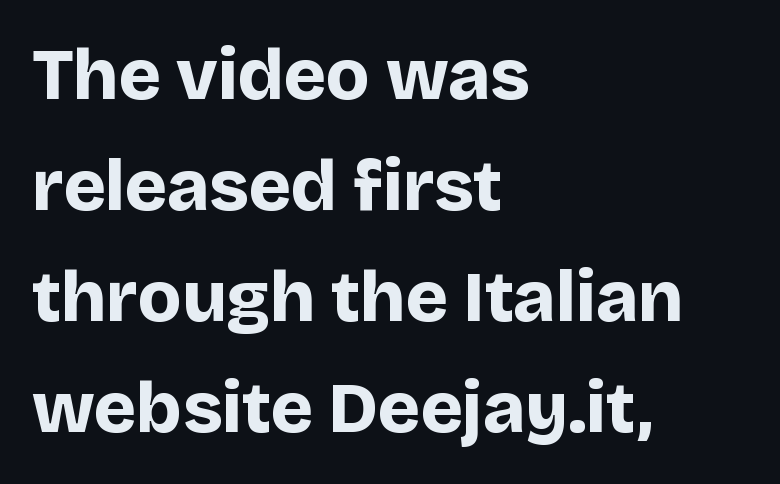
Q: Is the text bold? A: Yes.
Q: Is the text italic (slanted)? A: No, it is upright.
Q: Is the typeface a serif or a sans-serif typeface? A: Sans-serif.
Q: Is the text underlined? A: No.
Q: How is the paragraph aligned? A: Left-aligned.
Q: Is the spacing between letters normal or unusually wide? A: Normal.
Q: Is the spacing between lines tight, normal or loose? A: Normal.
Q: Width (condensed, normal, or wide)? A: Normal.
Q: Stroke contrast? A: Low.
Q: x-height? A: Large.
Q: Monospaced? A: No.
